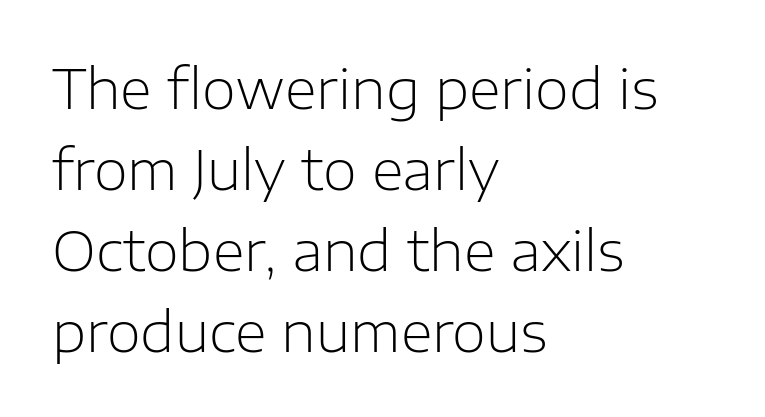
Glyph-to-glyph distance matches everyday printed text. This rendering features lettering with no underline. The passage shown stacks its lines at a standard gap. The typeface has the unassuming heft of standard copy or less. The letters stand upright; this is a roman face.
